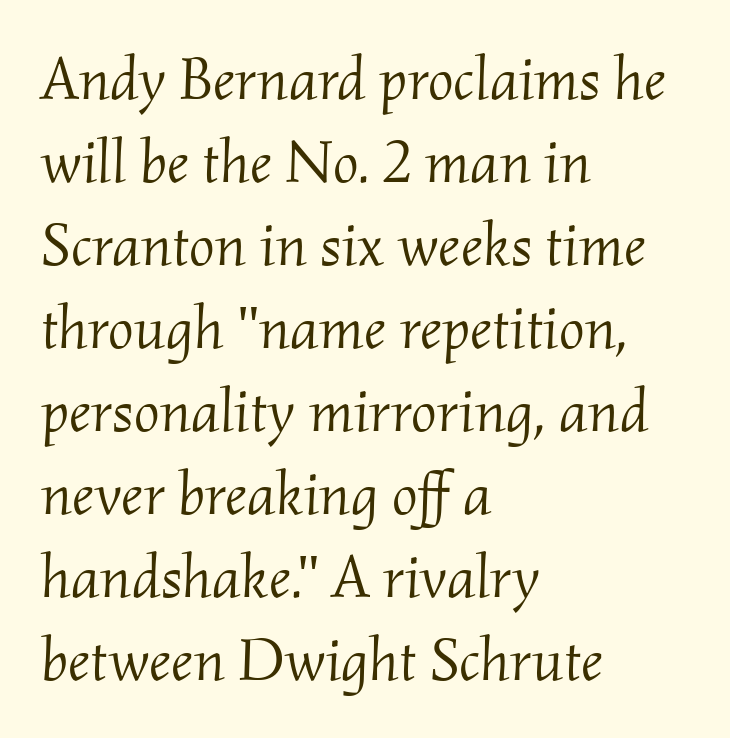
Q: Is the text bold? A: No.
Q: Is the text italic (slanted)? A: Yes, it leans right by about 2 degrees.
Q: Is the typeface a serif or a sans-serif typeface? A: Serif.
Q: Is the text underlined? A: No.
Q: How is the paragraph aligned? A: Left-aligned.
Q: Is the spacing between letters normal or unusually wide? A: Normal.
Q: Is the spacing between lines tight, normal or loose? A: Normal.
Q: Width (condensed, normal, or wide)? A: Normal.
Q: Stroke contrast? A: Medium.
Q: x-height? A: Small.
Q: Monospaced? A: No.
